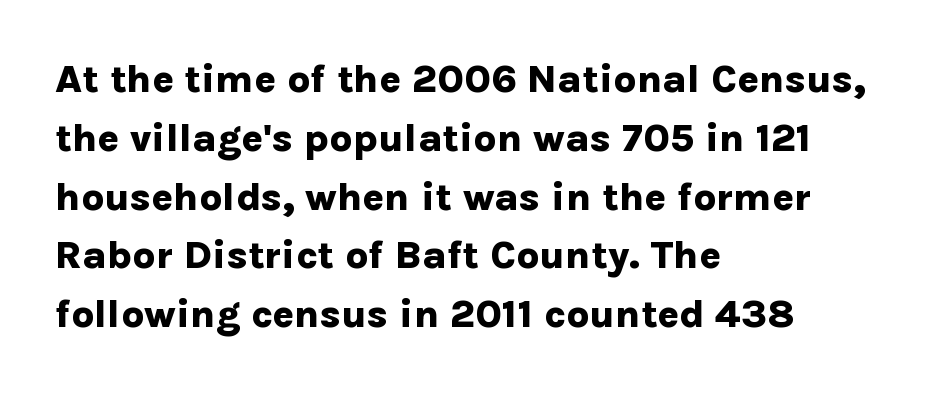
The image shows 40 px bold sans-serif type, upright; set left-aligned, normal line spacing (1.47x), normal letter spacing, not underlined; low stroke contrast and a medium x-height.
